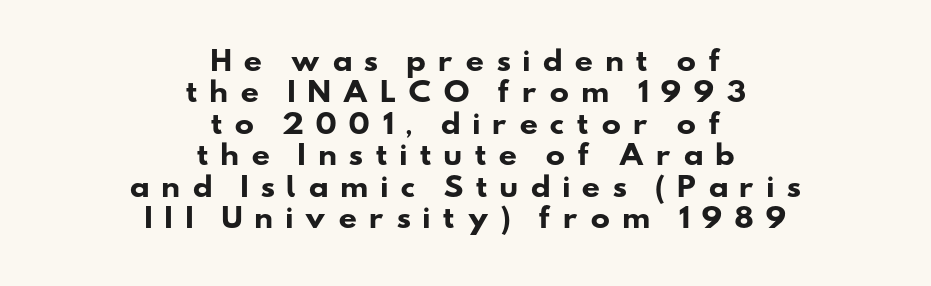
Q: Is the text bold? A: Yes.
Q: Is the text underlined? A: No.
Q: How is the paragraph aligned? A: Centered.
Q: Is the spacing between letters normal or unusually wide? A: Unusually wide.
